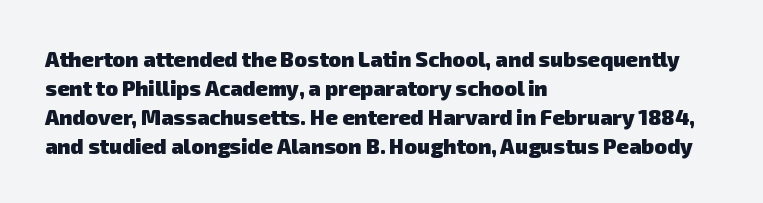
{"bold": "yes", "underline": "no", "align": "left", "line_spacing": "normal", "line_spacing_ratio": 1.38, "letter_spacing": "normal", "letter_spacing_em": 0.0, "glyph_px": 21}
